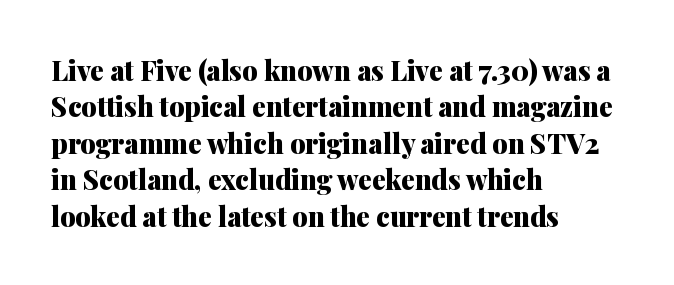
The image shows 27 px bold type, upright; set left-aligned, normal line spacing (1.35x), normal letter spacing, not underlined.
